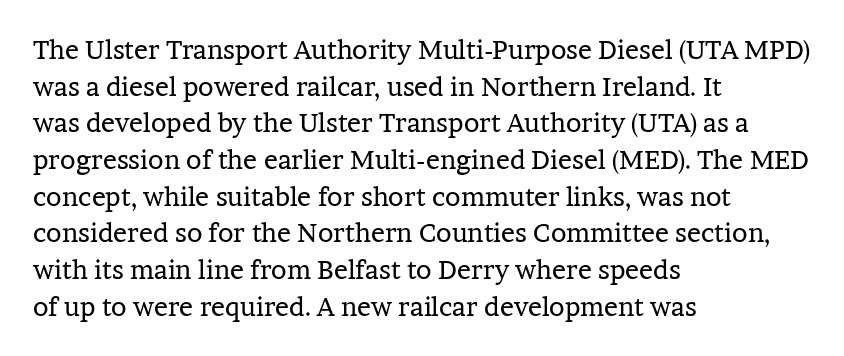
The image shows 26 px text type, upright; set left-aligned, normal line spacing (1.41x), normal letter spacing, not underlined.
